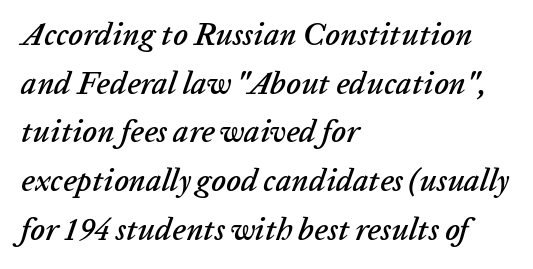
Q: Is the text italic (slanted)? A: Yes, it leans right by about 20 degrees.
Q: Is the text underlined? A: No.
Q: How is the paragraph aligned? A: Left-aligned.
Q: Is the spacing between letters normal or unusually wide? A: Normal.
Q: Is the spacing between lines tight, normal or loose? A: Normal.
Q: Width (condensed, normal, or wide)? A: Normal.
Q: Stroke contrast? A: Low.
Q: x-height? A: Medium.
Q: Monospaced? A: No.
